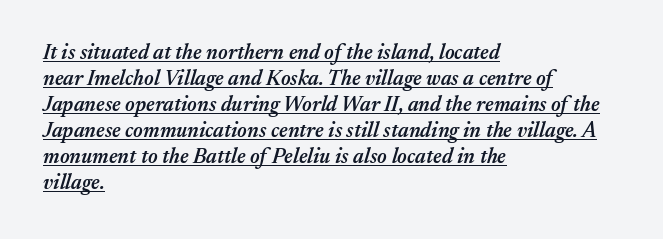
The image shows 21 px text type, italic (leaning right); set left-aligned, line spacing 1.24x, normal letter spacing, underlined.
